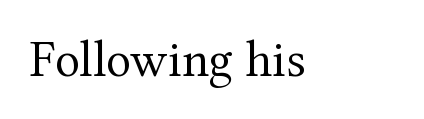
The image shows 51 px regular-weight serif type, upright; set normal letter spacing, not underlined; medium stroke contrast and a medium x-height.
